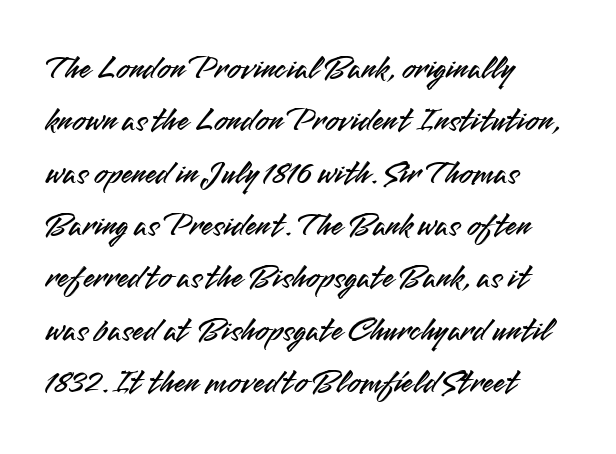
Honestly, the letter spacing is just normal — you wouldn't notice it. The font family rendered here belongs to the sans-serif group. Casual observation: everything's shoved over to the left. Honestly, the row spacing looks completely unremarkable.
